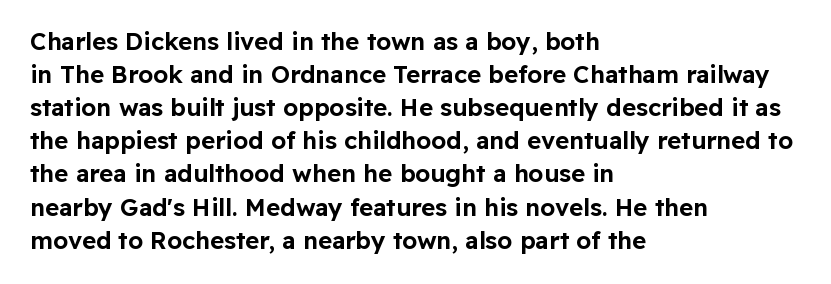
Q: Is the text italic (slanted)? A: No, it is upright.
Q: Is the text underlined? A: No.
Q: How is the paragraph aligned? A: Left-aligned.
Q: Is the spacing between letters normal or unusually wide? A: Normal.
Q: Is the spacing between lines tight, normal or loose? A: Normal.
